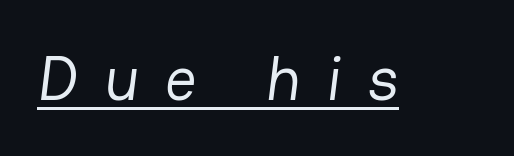
The glyphs in this specimen are sans serif. A light-to-regular cut is what we see here. What decoration does the sample have? An underline. There is plenty of visible air inserted between adjacent glyphs. Each letter keeps its own natural width here, so spacing adapts to shape.
